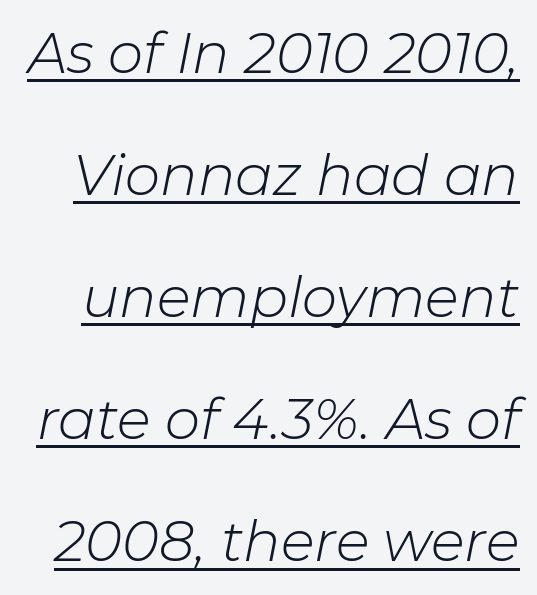
{"italic": "yes", "lean": "right", "slant_degrees": 11, "bold": "no", "weight": "light", "width": "normal", "stroke_contrast": "low", "x_height": "medium", "monospaced": "no", "underline": "yes", "line_spacing": "loose", "line_spacing_ratio": 2.18, "letter_spacing": "normal", "letter_spacing_em": 0.0, "glyph_px": 56}
